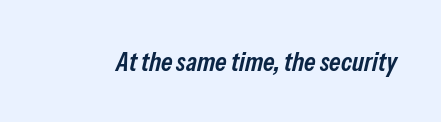
The image shows 27 px text type, italic (leaning right); set normal letter spacing, not underlined.
